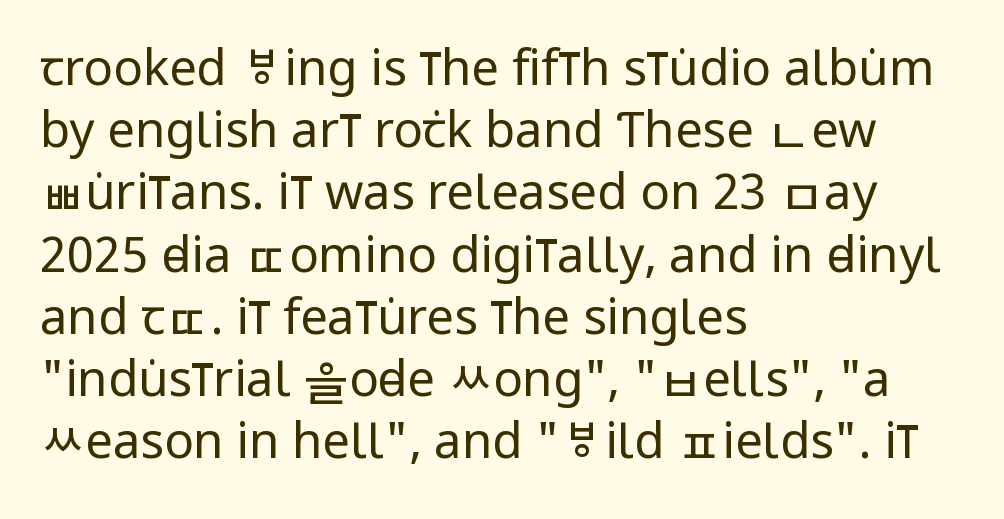
Spacing between characters is what you'd get straight out of the box. Layout note: lines flush left. Decoration check: the copy has no underline. Normally led — the rows are evenly, conventionally spaced.
